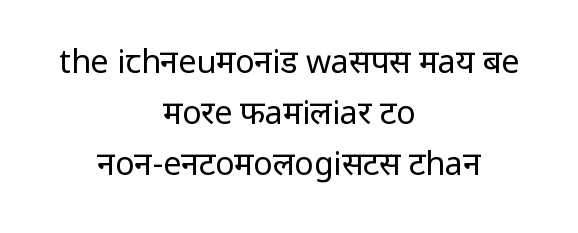
The image shows 32 px regular-weight sans-serif type, upright; set centered, normal line spacing (1.59x), normal letter spacing, not underlined; low stroke contrast and a medium x-height.
